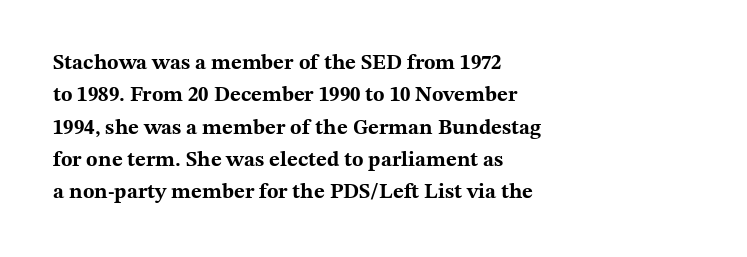
Unlike italic type, these characters show no tilt at all. Line starts are locked; line ends wander. Characters follow at the spacing the type designer built in. On the weight axis this lands at bold, roughly 700. The passage shown is not underscored anywhere.
